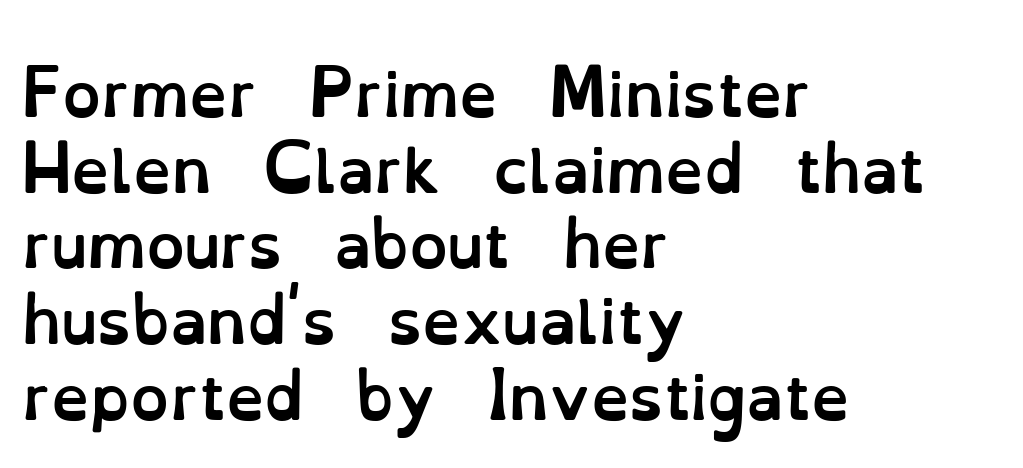
{"italic": "no", "bold": "yes", "weight": "semibold", "width": "normal", "stroke_contrast": "low", "x_height": "small", "monospaced": "no", "underline": "no", "align": "left", "line_spacing_ratio": 1.24, "letter_spacing": "normal", "letter_spacing_em": 0.0, "glyph_px": 61}
